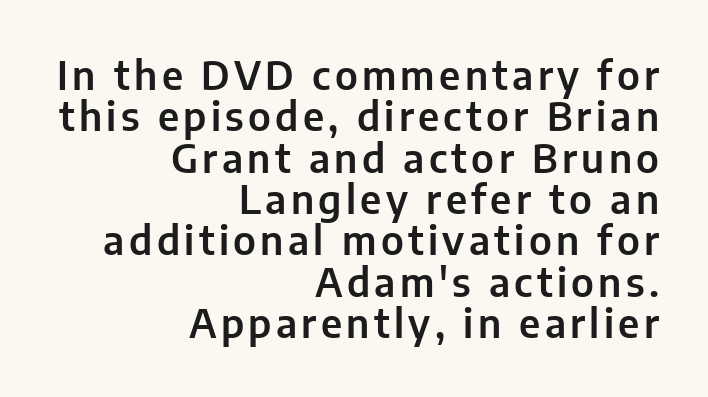
Q: Is the text italic (slanted)? A: No, it is upright.
Q: Is the typeface a serif or a sans-serif typeface? A: Sans-serif.
Q: Is the text underlined? A: No.
Q: How is the paragraph aligned? A: Right-aligned.
Q: Is the spacing between lines tight, normal or loose? A: Tight.
Q: Width (condensed, normal, or wide)? A: Normal.
Q: Stroke contrast? A: Low.
Q: x-height? A: Medium.
Q: Monospaced? A: No.
